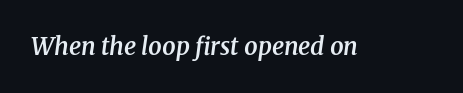
Q: Is the text bold? A: Semi-bold.
Q: Is the text italic (slanted)? A: Yes, it leans right by about 8 degrees.
Q: Is the text underlined? A: No.
Q: Is the spacing between letters normal or unusually wide? A: Normal.
